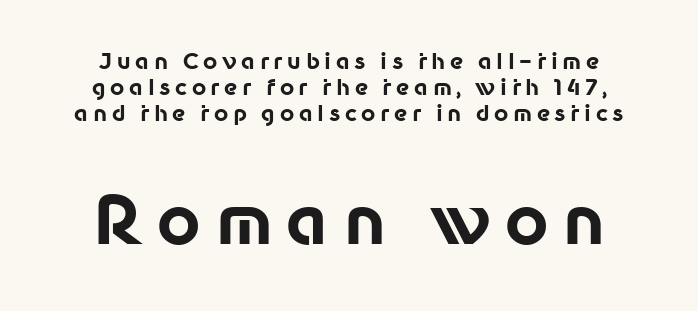
Q: Is the text bold? A: Yes.
Q: Is the text italic (slanted)? A: No, it is upright.
Q: Is the typeface a serif or a sans-serif typeface? A: Sans-serif.
Q: Is the text underlined? A: No.
Q: How is the paragraph aligned? A: Centered.
Q: Is the spacing between letters normal or unusually wide? A: Unusually wide.
Q: Which block of text is set in a larger size, the first (top) or the second (bottom)? A: The second (bottom) one.
Q: Width (condensed, normal, or wide)? A: Normal.
Q: Stroke contrast? A: Low.
Q: x-height? A: Medium.
Q: Monospaced? A: No.
